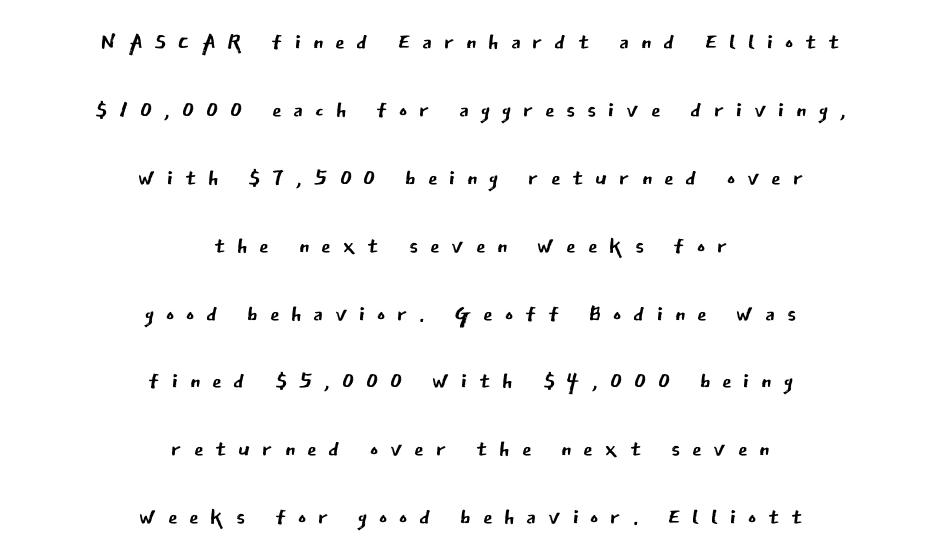
{"serif": "no", "italic": "no", "bold": "no", "weight": "regular", "width": "normal", "stroke_contrast": "low", "x_height": "medium", "monospaced": "no", "underline": "no", "align": "center", "line_spacing": "loose", "line_spacing_ratio": 2.19, "letter_spacing": "wide", "letter_spacing_em": 0.38, "glyph_px": 31}
